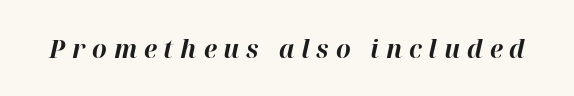
{"italic": "yes", "lean": "right", "slant_degrees": 12, "bold": "yes", "underline": "no", "letter_spacing": "wide", "letter_spacing_em": 0.26, "glyph_px": 26}
